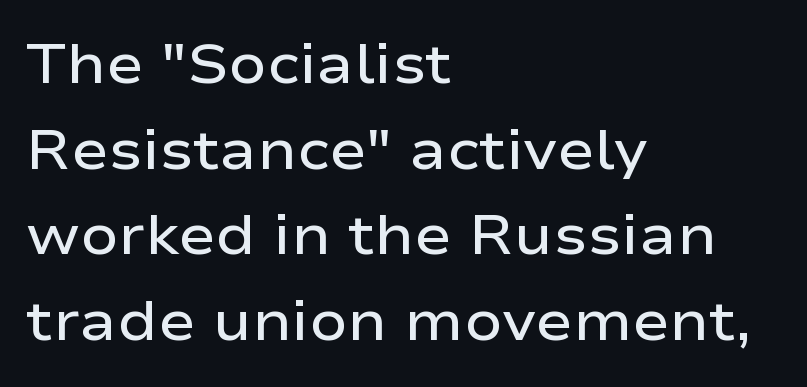
{"serif": "no", "italic": "no", "bold": "semi", "weight": "semibold", "width": "wide", "stroke_contrast": "low", "x_height": "medium", "monospaced": "no", "underline": "no", "align": "left", "line_spacing": "normal", "line_spacing_ratio": 1.53, "letter_spacing": "normal", "letter_spacing_em": 0.0, "glyph_px": 56}
